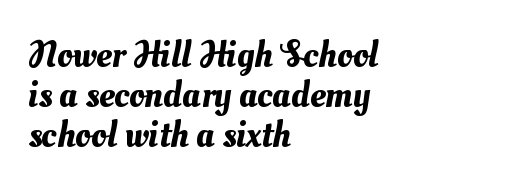
Proportional: the letters do not fall into vertical columns. Does the copy run flush right? No — it runs flush left. Short note: letters normally spaced. Whoever set this chose condensed vertical rhythm over breathing room. Descender tails drop into unmarked territory.
